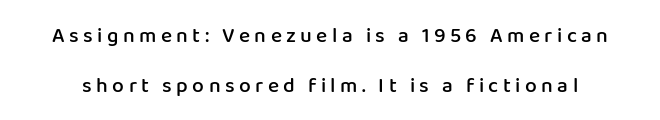
One glance says open: line gaps are wider than usual. The strokes are fattened partway — semibold, not bold. The type sits square on the baseline with zero lean. Is the letter spacing exaggerated? Yes — the characters are pushed far apart. Glance below the letters and you will spot only blank space.
